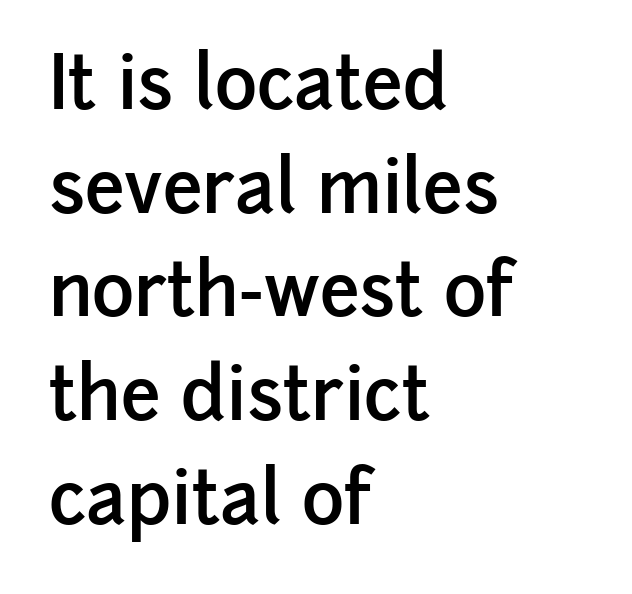
A roman cut, with each character standing at attention. A classic flush-left, rag-right setting is used for this passage. Typographic density is moderately raised because the face is semibold. The type is set solid horizontally, with unmodified tracking.
